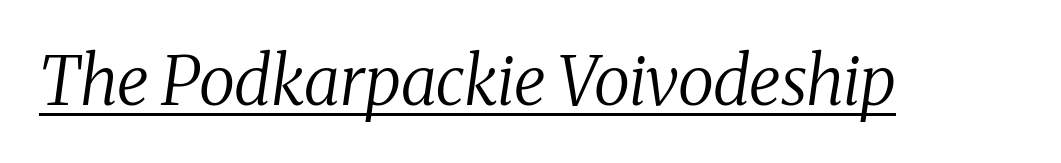
{"serif": "yes", "italic": "yes", "lean": "right", "slant_degrees": 8, "bold": "no", "weight": "regular", "width": "normal", "stroke_contrast": "medium", "x_height": "medium", "monospaced": "no", "underline": "yes", "letter_spacing": "normal", "letter_spacing_em": 0.0, "glyph_px": 67}
